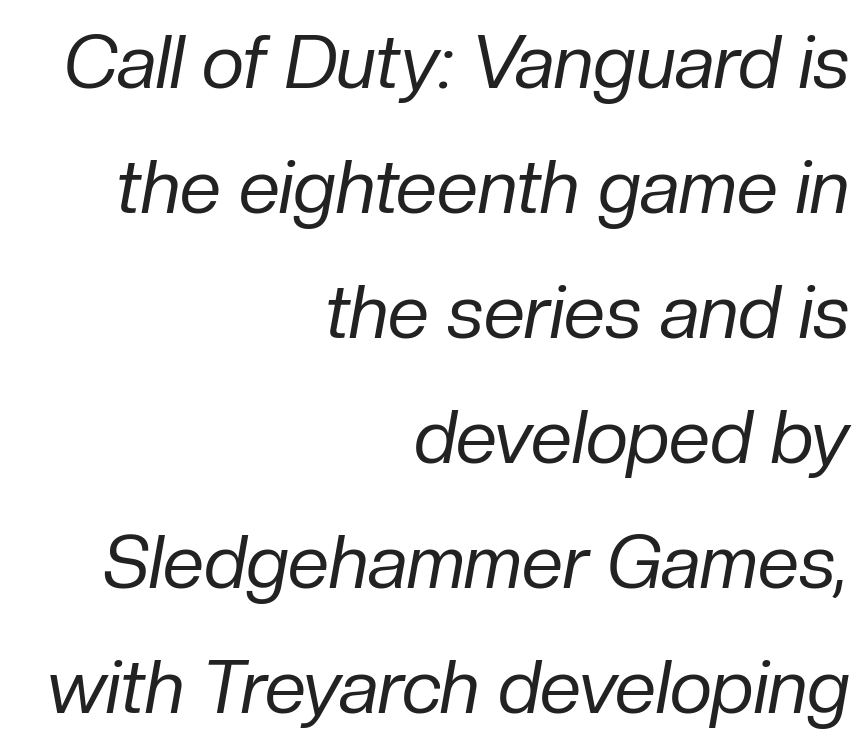
In terms of letterspacing, this is plain default setting. A typesetter would call this proportional, since set widths differ per character. Compared with a typical body face, this is equally light or lighter still. The space directly below the letters is spotless. Quick note: interline space is typical. The specimen reads as italic at a glance.
